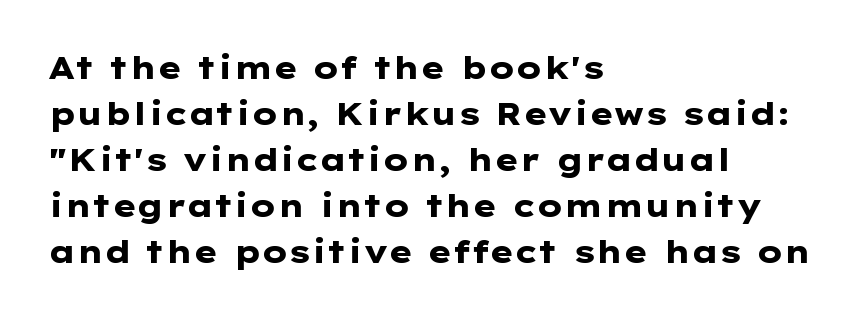
{"serif": "no", "italic": "no", "bold": "yes", "weight": "heavy", "width": "wide", "stroke_contrast": "low", "x_height": "medium", "monospaced": "no", "underline": "no", "align": "left", "line_spacing": "normal", "line_spacing_ratio": 1.48, "letter_spacing": "normal", "letter_spacing_em": 0.0, "glyph_px": 31}
